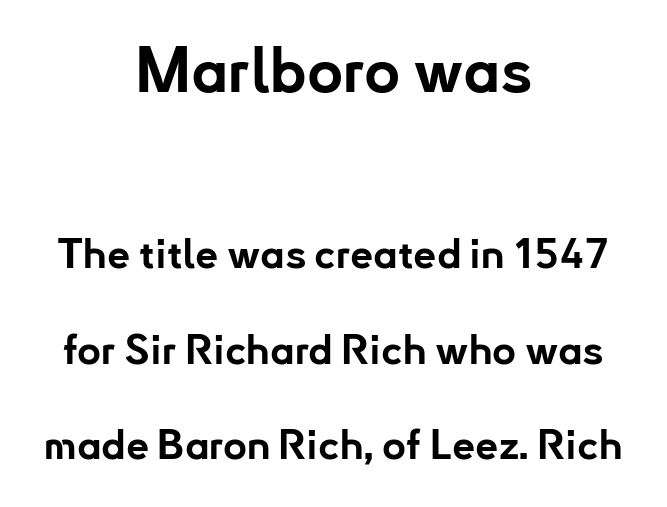
The image shows 62 px bold sans-serif type, upright; set centered, loose line spacing (2.33x), normal letter spacing, not underlined; the first (top) block is 1.51x larger; low stroke contrast and a small x-height.
